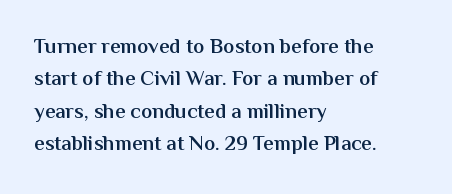
The image shows 21 px text type, upright; set left-aligned, normal line spacing (1.54x), normal letter spacing, not underlined.
